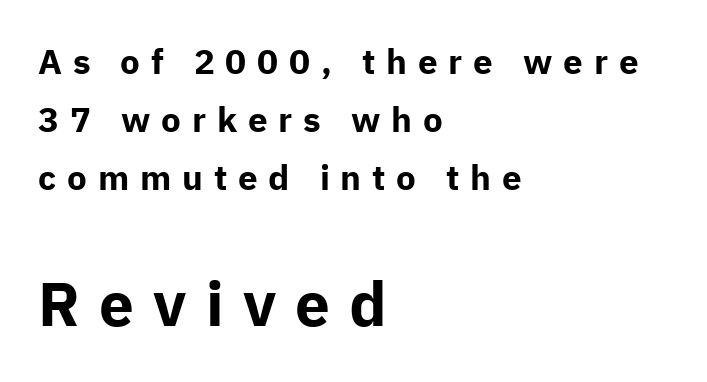
The image shows 62 px bold sans-serif type, upright; set left-aligned, normal line spacing (1.66x), unusually wide letter spacing (+0.31 em), not underlined; the second (bottom) block is 1.77x larger; low stroke contrast and a medium x-height.
